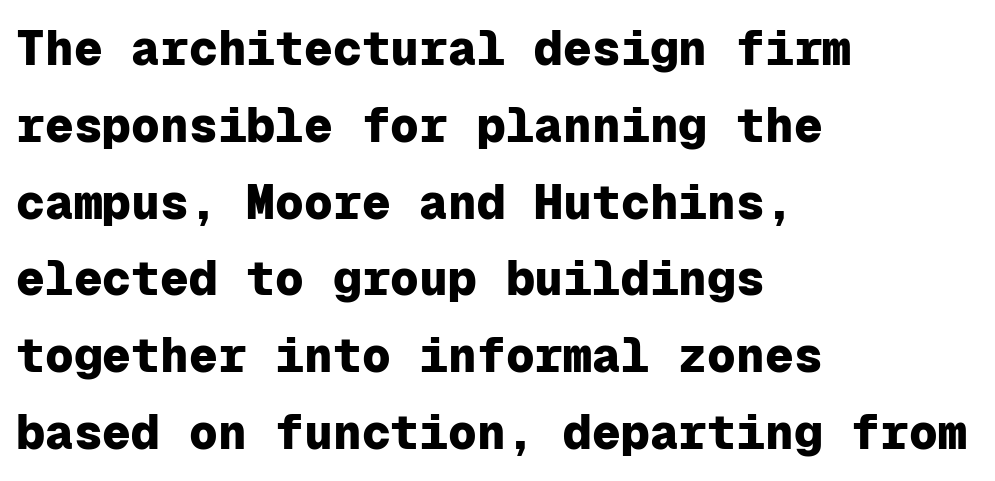
The image shows 48 px heavy sans-serif type, upright, monospaced; set left-aligned, normal line spacing (1.6x), normal letter spacing, not underlined; low stroke contrast and a medium x-height.
